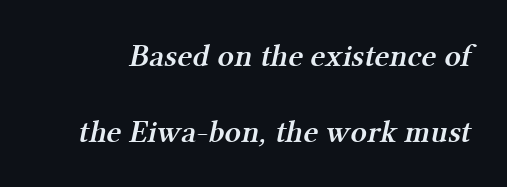
Between one letter and the next there's only the usual sliver of space. Note the varied advance widths — an 'i' is clearly narrower than an 'm'. Its strokes are somewhat broadened, the hallmark of semibold type. Quick note: underline off.
